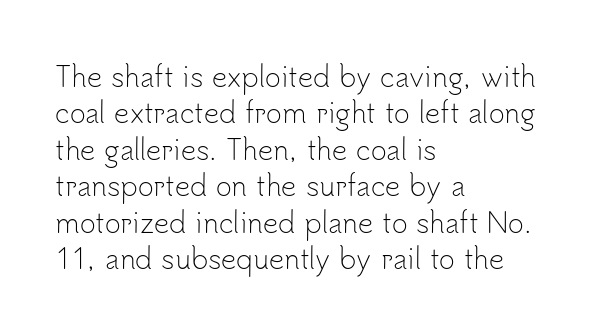
Upright lettering throughout. Reading down the column, the eye jumps a familiar distance to each next line. The typesetting does not lean heavy: it is not bold. Horizontal alignment here is leftward, the default for most running prose. The space directly below the letters is spotless. Glyph-to-glyph distance matches everyday printed text.
